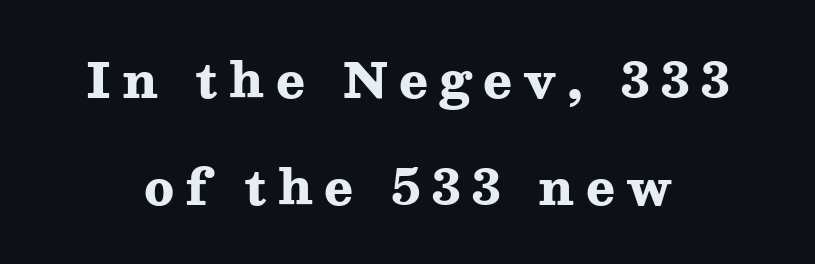
The image shows 48 px heavy, wide serif type, upright; set loose line spacing (2.22x), unusually wide letter spacing (+0.24 em), not underlined; medium stroke contrast and a medium x-height.
